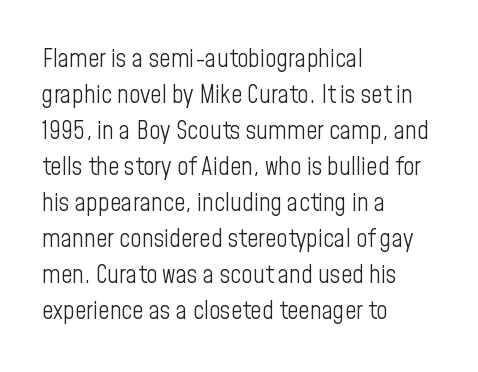
Q: Is the text bold? A: No.
Q: Is the text italic (slanted)? A: No, it is upright.
Q: Is the text underlined? A: No.
Q: How is the paragraph aligned? A: Left-aligned.
Q: Is the spacing between letters normal or unusually wide? A: Normal.
Q: Is the spacing between lines tight, normal or loose? A: Normal.
